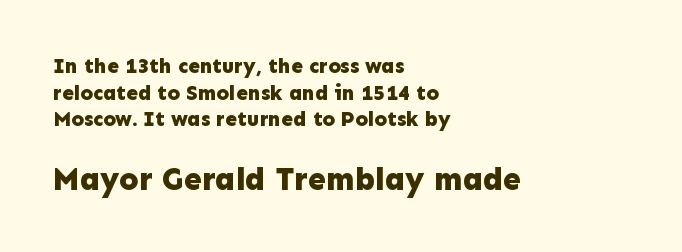
Q: Is the text bold? A: Yes.
Q: Is the text italic (slanted)? A: No, it is upright.
Q: Is the typeface a serif or a sans-serif typeface? A: Sans-serif.
Q: Is the text underlined? A: No.
Q: How is the paragraph aligned? A: Left-aligned.
Q: Is the spacing between letters normal or unusually wide? A: Normal.
Q: Is the spacing between lines tight, normal or loose? A: Normal.
Q: Which block of text is set in a larger size, the first (top) or the second (bottom)? A: The second (bottom) one.
Q: Width (condensed, normal, or wide)? A: Normal.
Q: Stroke contrast? A: Low.
Q: x-height? A: Medium.
Q: Monospaced? A: No.
